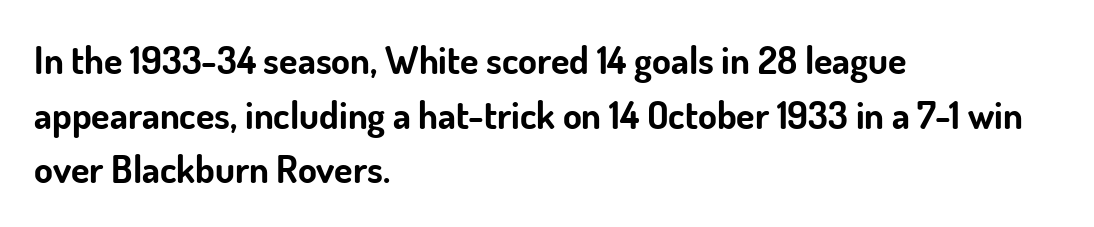
Each glyph is drawn with heavy, bold strokes. Do the characters align in a grid? No, the font is proportional. A typesetter would call this zero additional tracking. A typesetter would label this face a sans. Honestly, the row spacing looks completely unremarkable.
